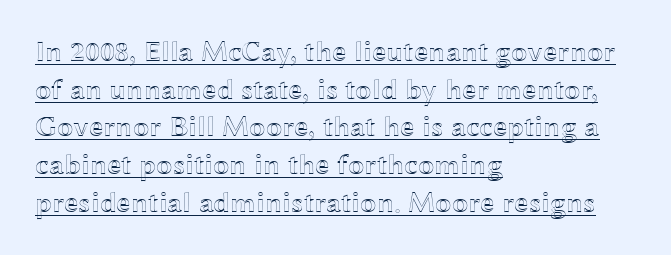
{"italic": "no", "width": "wide", "x_height": "medium", "monospaced": "no", "underline": "yes", "align": "left", "line_spacing": "normal", "line_spacing_ratio": 1.3, "letter_spacing": "normal", "letter_spacing_em": 0.0, "glyph_px": 29}
